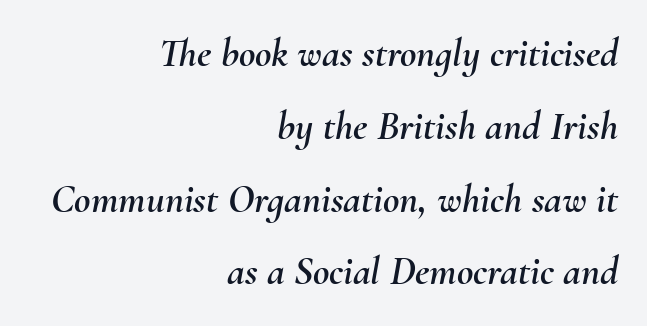
{"italic": "yes", "lean": "right", "slant_degrees": 10, "width": "normal", "stroke_contrast": "medium", "x_height": "small", "monospaced": "no", "underline": "no", "align": "right", "line_spacing_ratio": 1.82, "letter_spacing": "normal", "letter_spacing_em": 0.0, "glyph_px": 40}
